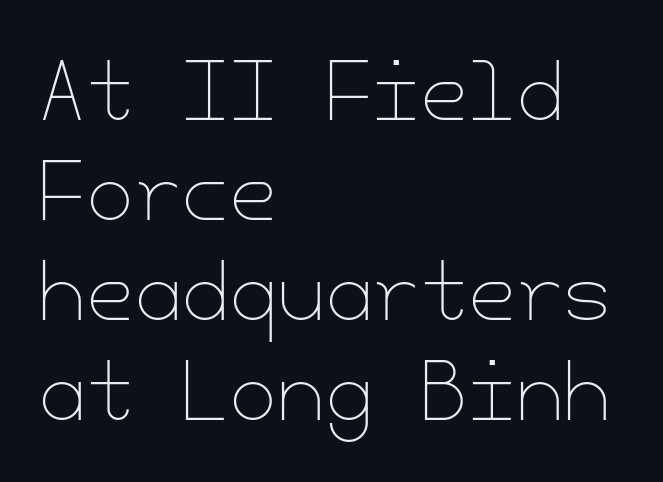
The image shows 77 px thin type, upright; set left-aligned, normal line spacing (1.3x), normal letter spacing, not underlined; low stroke contrast and a small x-height.
